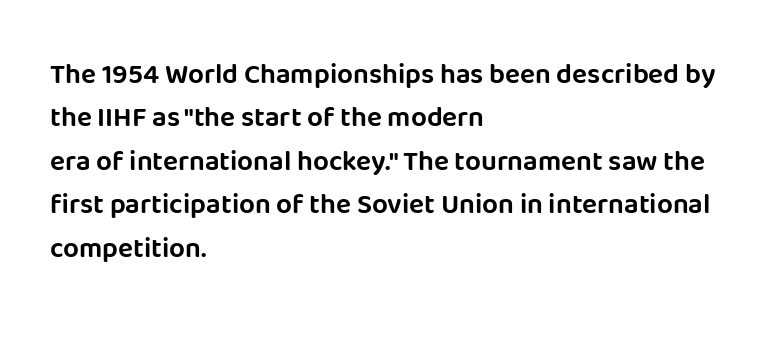
The image shows 28 px sans-serif type, upright; set left-aligned, normal line spacing (1.55x), normal letter spacing, not underlined; low stroke contrast and a large x-height.
